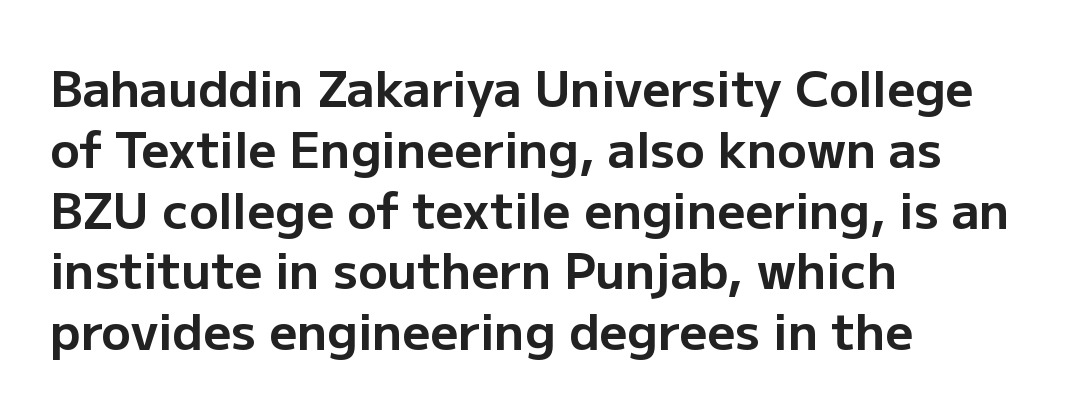
Q: Is the text bold? A: Yes.
Q: Is the text italic (slanted)? A: No, it is upright.
Q: Is the typeface a serif or a sans-serif typeface? A: Sans-serif.
Q: Is the text underlined? A: No.
Q: How is the paragraph aligned? A: Left-aligned.
Q: Is the spacing between letters normal or unusually wide? A: Normal.
Q: Width (condensed, normal, or wide)? A: Normal.
Q: Stroke contrast? A: Low.
Q: x-height? A: Medium.
Q: Monospaced? A: No.
